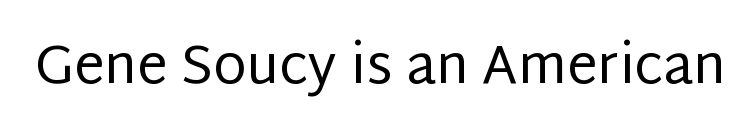
The image shows 54 px regular-weight sans-serif type, upright; set normal letter spacing, not underlined; low stroke contrast and a large x-height.
